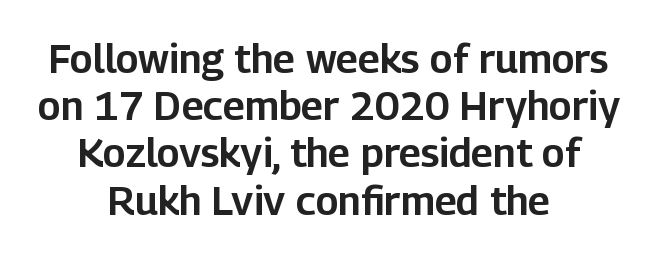
Q: Is the text italic (slanted)? A: No, it is upright.
Q: Is the typeface a serif or a sans-serif typeface? A: Sans-serif.
Q: Is the text underlined? A: No.
Q: How is the paragraph aligned? A: Centered.
Q: Is the spacing between letters normal or unusually wide? A: Normal.
Q: Width (condensed, normal, or wide)? A: Normal.
Q: Stroke contrast? A: Low.
Q: x-height? A: Medium.
Q: Monospaced? A: No.
